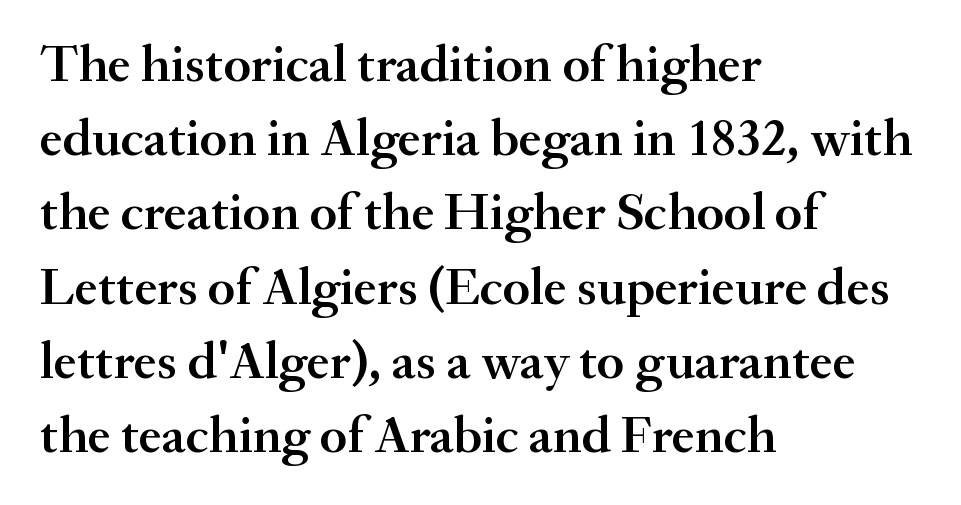
{"serif": "yes", "italic": "no", "bold": "semi", "weight": "semibold", "width": "normal", "stroke_contrast": "medium", "x_height": "small", "monospaced": "no", "underline": "no", "align": "left", "line_spacing": "normal", "line_spacing_ratio": 1.4, "letter_spacing": "normal", "letter_spacing_em": 0.0, "glyph_px": 53}
